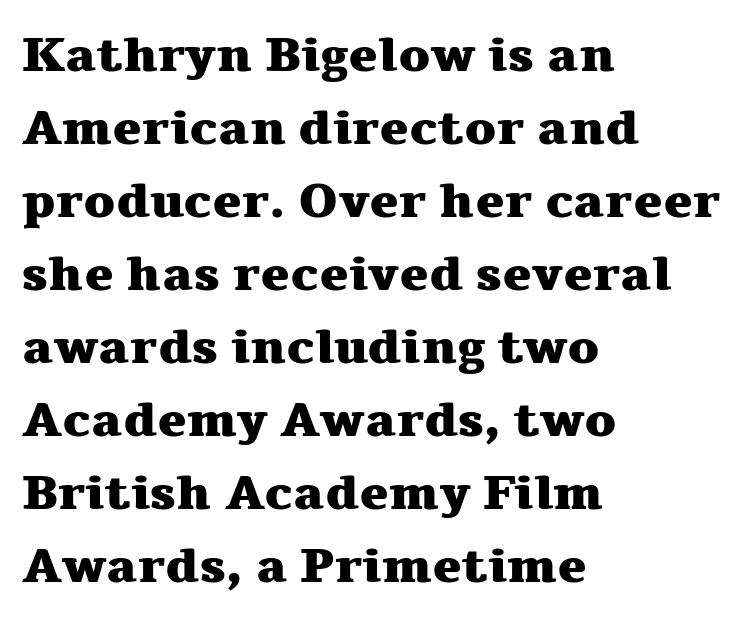
The image shows 49 px heavy, wide serif type, upright; set left-aligned, normal line spacing (1.49x), normal letter spacing, not underlined; medium stroke contrast and a medium x-height.
